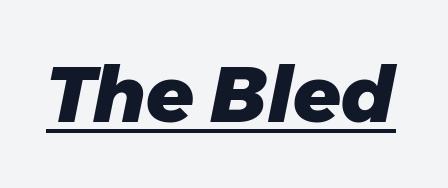
The image shows 78 px heavy type, italic (leaning right); set normal letter spacing, underlined; low stroke contrast and a medium x-height.
